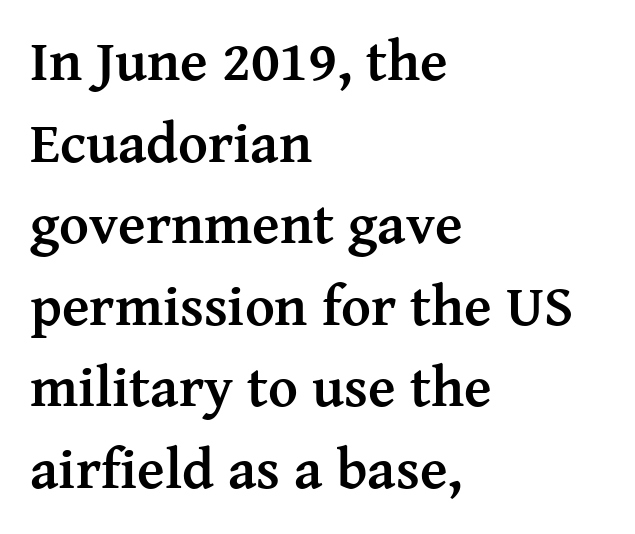
Think of a printed novel: that variable character pitch is what you see here. A normal amount of white space separates one row of letters from the next. Underlining? Definitely not there. Check where the strokes stop: tiny serifs finish them off. The tracking reads as untouched default to a designer's eye.
